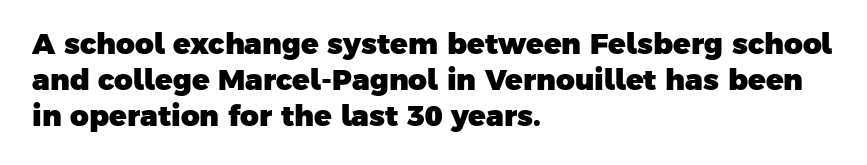
The image shows 29 px heavy sans-serif type; set left-aligned, normal line spacing (1.25x), normal letter spacing, not underlined; low stroke contrast and a medium x-height.
